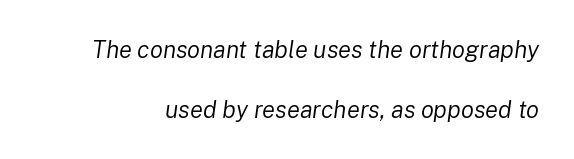
The image shows 24 px text type, italic (leaning right); set loose line spacing (2.48x), normal letter spacing, not underlined.
